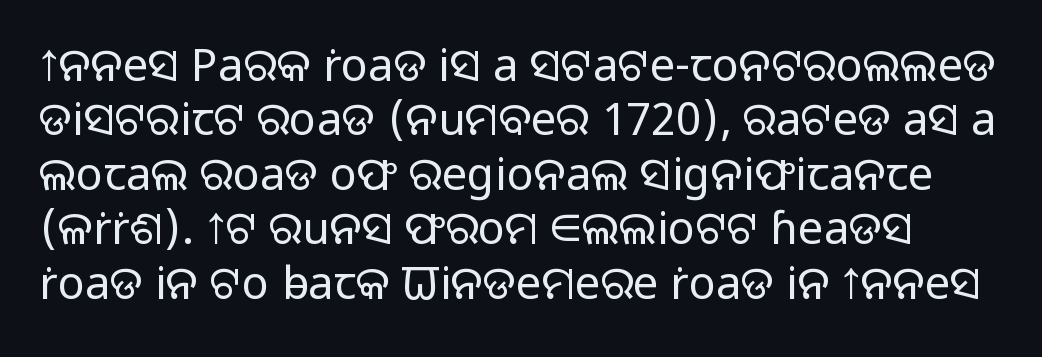
{"serif": "no", "italic": "no", "bold": "no", "weight": "light", "width": "normal", "stroke_contrast": "low", "x_height": "medium", "monospaced": "no", "underline": "no", "line_spacing_ratio": 1.21, "letter_spacing": "normal", "letter_spacing_em": 0.0, "glyph_px": 45}
